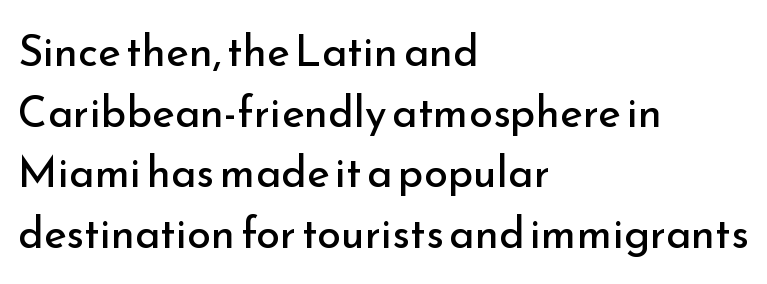
{"serif": "no", "italic": "no", "bold": "no", "weight": "regular", "width": "normal", "stroke_contrast": "low", "x_height": "small", "monospaced": "no", "underline": "no", "align": "left", "line_spacing": "normal", "line_spacing_ratio": 1.41, "letter_spacing": "normal", "letter_spacing_em": 0.0, "glyph_px": 43}
